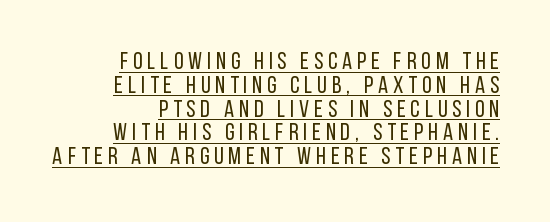
The lines are packed closely together with very little leading. Posture: vertical. Compared with a flush-left layout, this one pins lines to the opposite, right side. Check the space under the baseline: a stroke is drawn there.
